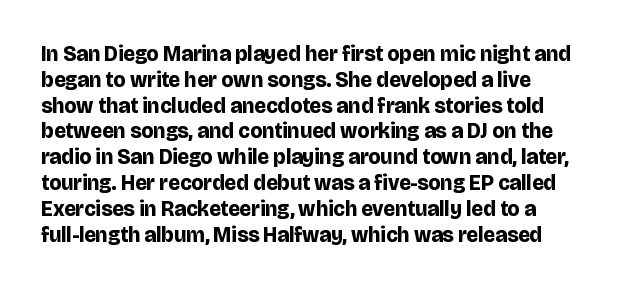
The image shows 21 px bold type, upright; set line spacing 1.23x, normal letter spacing, not underlined.
